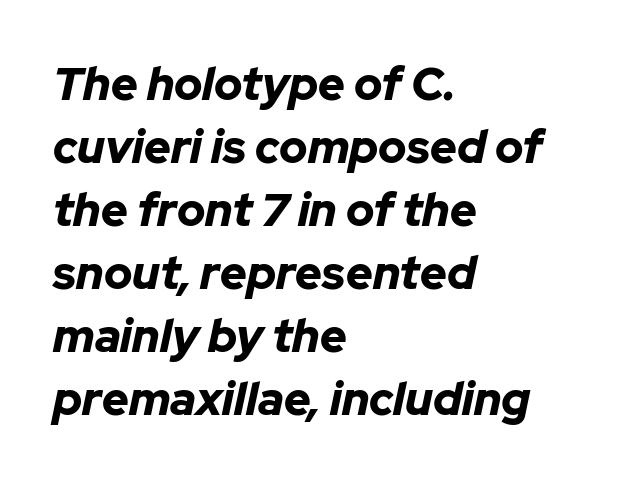
Q: Is the text bold? A: Yes.
Q: Is the text italic (slanted)? A: Yes, it leans right by about 12 degrees.
Q: Is the text underlined? A: No.
Q: How is the paragraph aligned? A: Left-aligned.
Q: Is the spacing between letters normal or unusually wide? A: Normal.
Q: Is the spacing between lines tight, normal or loose? A: Normal.
Q: Width (condensed, normal, or wide)? A: Normal.
Q: Stroke contrast? A: Low.
Q: x-height? A: Medium.
Q: Monospaced? A: No.
